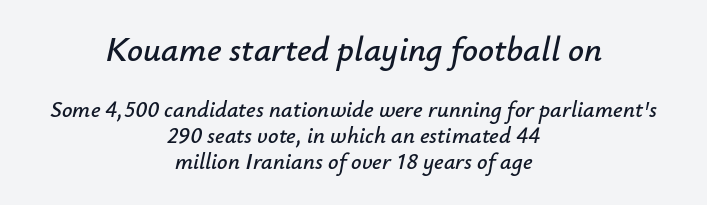
{"italic": "yes", "lean": "right", "slant_degrees": 12, "width": "normal", "stroke_contrast": "low", "x_height": "small", "monospaced": "no", "underline": "no", "align": "center", "line_spacing": "tight", "line_spacing_ratio": 1.12, "letter_spacing": "normal", "letter_spacing_em": 0.0, "larger_block": "first", "size_ratio": 1.52, "glyph_px": 35}
